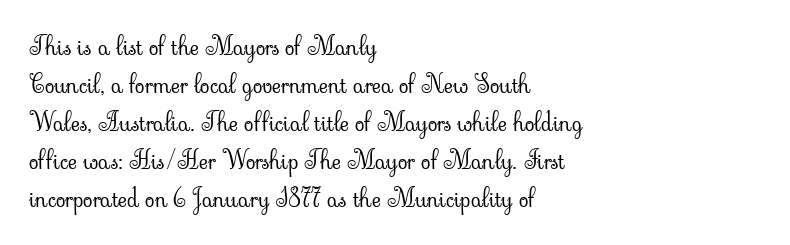
Q: Is the text bold? A: No.
Q: Is the text italic (slanted)? A: No, it is upright.
Q: Is the text underlined? A: No.
Q: How is the paragraph aligned? A: Left-aligned.
Q: Is the spacing between letters normal or unusually wide? A: Normal.
Q: Is the spacing between lines tight, normal or loose? A: Normal.
